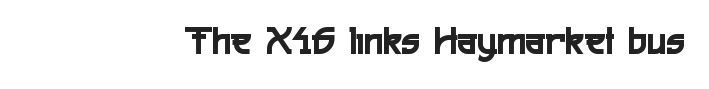
The image shows 42 px condensed sans-serif type, upright; set normal letter spacing, not underlined; a medium x-height.
